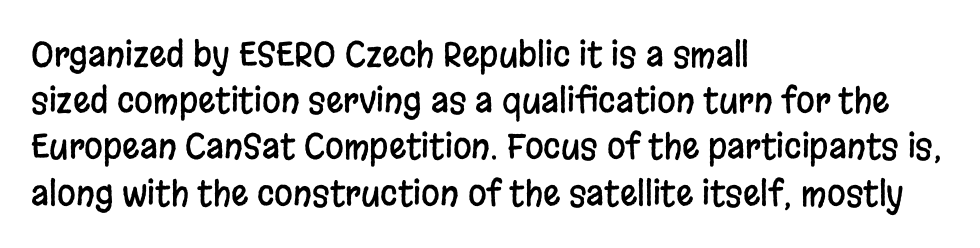
Q: Is the text italic (slanted)? A: No, it is upright.
Q: Is the typeface a serif or a sans-serif typeface? A: Sans-serif.
Q: Is the text underlined? A: No.
Q: How is the paragraph aligned? A: Left-aligned.
Q: Is the spacing between letters normal or unusually wide? A: Normal.
Q: Is the spacing between lines tight, normal or loose? A: Normal.
Q: Width (condensed, normal, or wide)? A: Condensed.
Q: Stroke contrast? A: Low.
Q: x-height? A: Large.
Q: Monospaced? A: No.
